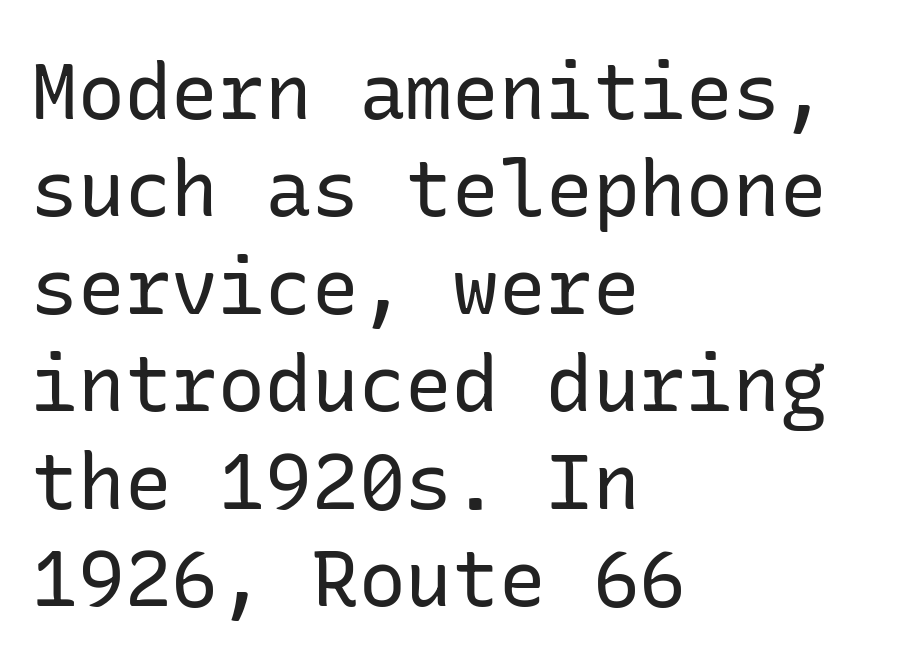
The image shows 78 px regular-weight sans-serif type, upright; set left-aligned, normal line spacing (1.25x), normal letter spacing, not underlined; low stroke contrast and a medium x-height.
